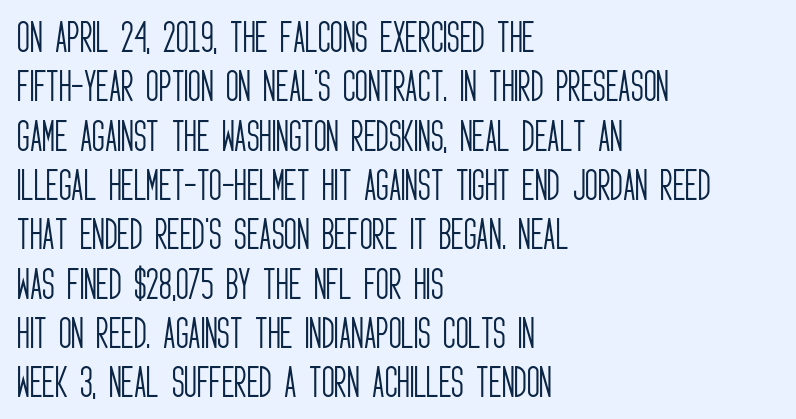
Q: Is the text bold? A: No.
Q: Is the text italic (slanted)? A: No, it is upright.
Q: Is the typeface a serif or a sans-serif typeface? A: Sans-serif.
Q: Is the text underlined? A: No.
Q: How is the paragraph aligned? A: Left-aligned.
Q: Is the spacing between letters normal or unusually wide? A: Normal.
Q: Is the spacing between lines tight, normal or loose? A: Normal.
Q: Width (condensed, normal, or wide)? A: Condensed.
Q: Stroke contrast? A: Low.
Q: x-height? A: Large.
Q: Monospaced? A: No.
